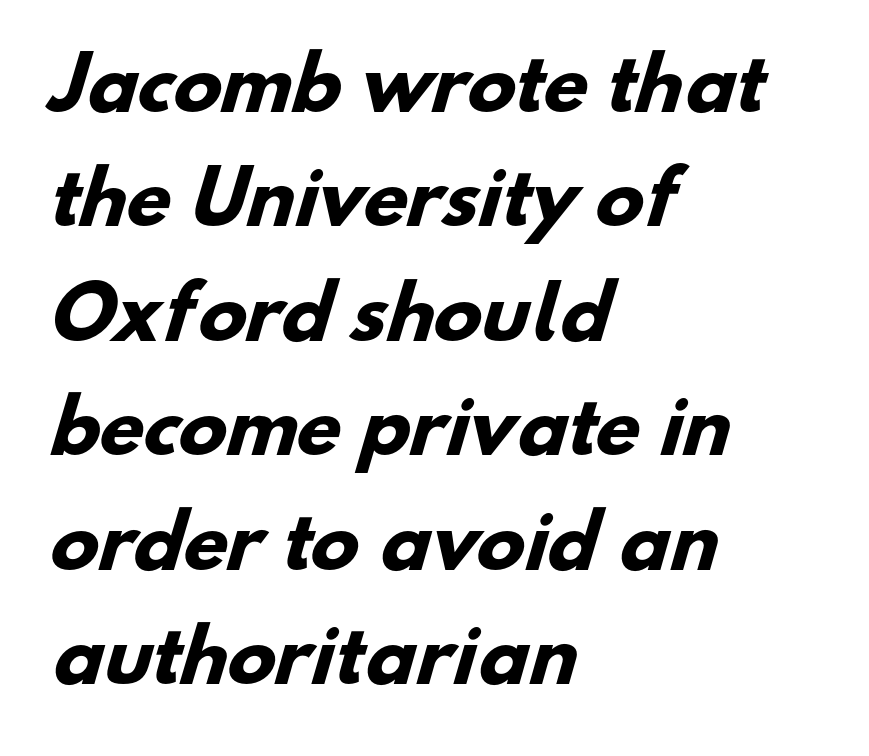
{"serif": "no", "bold": "yes", "weight": "heavy", "width": "normal", "stroke_contrast": "low", "x_height": "small", "monospaced": "no", "underline": "no", "align": "left", "line_spacing": "normal", "line_spacing_ratio": 1.59, "letter_spacing": "normal", "letter_spacing_em": 0.0, "glyph_px": 72}
